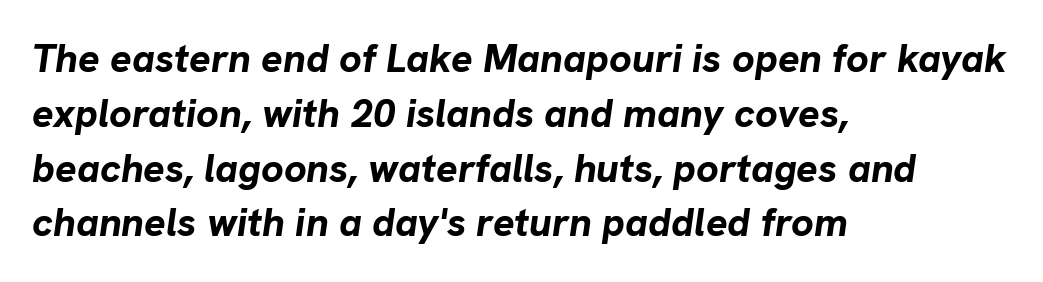
Any mark beneath the type? The region is blank. The setting favours the left margin, as ordinary paragraphs usually do. Reading down the column, the eye jumps a familiar distance to each next line. In terms of weight, the rendering is a true, heavy bold. The horizontal fit of the characters is conventional and even. These lines were composed using italics.
